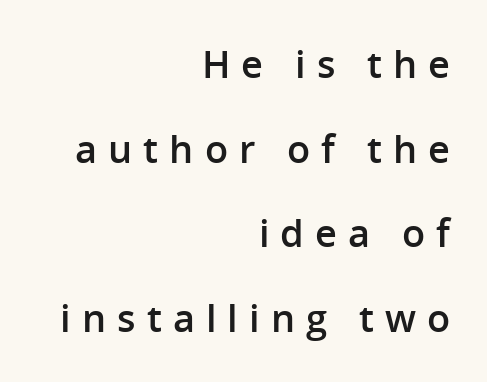
{"serif": "no", "italic": "no", "bold": "semi", "weight": "semibold", "width": "normal", "stroke_contrast": "low", "x_height": "medium", "monospaced": "no", "underline": "no", "align": "right", "line_spacing": "loose", "line_spacing_ratio": 2.23, "letter_spacing": "wide", "letter_spacing_em": 0.29, "glyph_px": 38}
